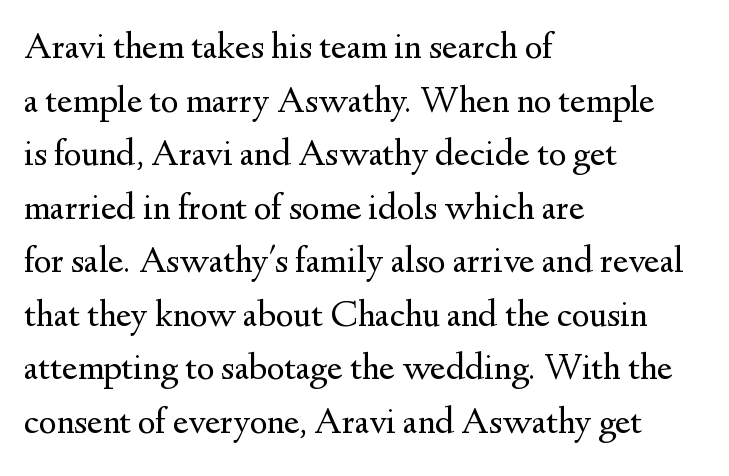
Is this a fixed-width face? No — the glyphs have proportional, varying widths. The characters display serif detailing at their extremities. Descenders hang freely into open space. Students, observe: this is what conventionally led text looks like. Which margin do the lines hug? The left one — the right edge is uneven. Weight class: somewhere from thin through regular.
